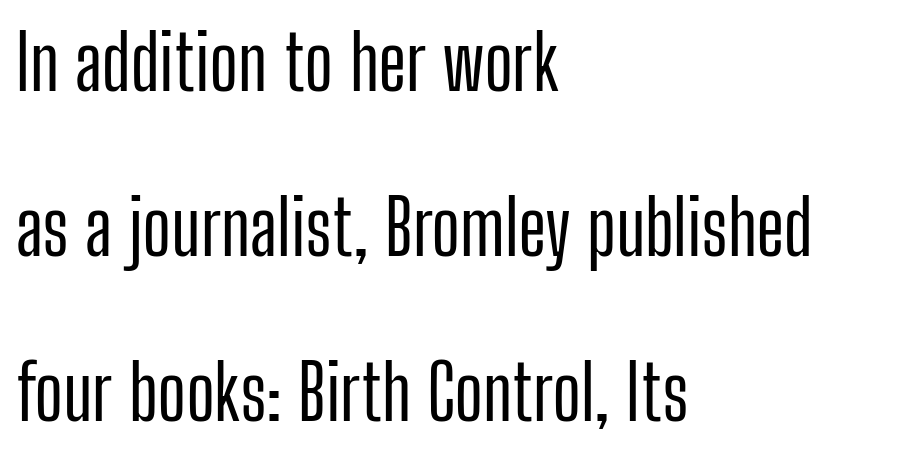
{"serif": "no", "italic": "no", "width": "condensed", "stroke_contrast": "low", "x_height": "medium", "monospaced": "no", "underline": "no", "align": "left", "line_spacing": "loose", "line_spacing_ratio": 2.17, "letter_spacing": "normal", "letter_spacing_em": 0.0, "glyph_px": 76}
